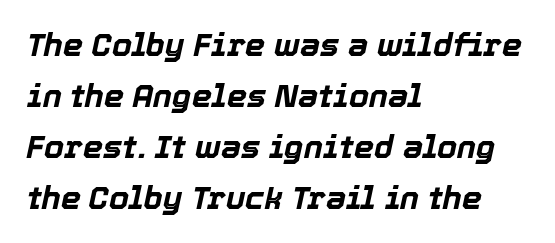
{"italic": "yes", "lean": "right", "slant_degrees": 12, "bold": "yes", "weight": "bold", "width": "normal", "x_height": "medium", "monospaced": "no", "underline": "no", "align": "left", "line_spacing": "normal", "line_spacing_ratio": 1.59, "letter_spacing": "normal", "letter_spacing_em": 0.0, "glyph_px": 32}
